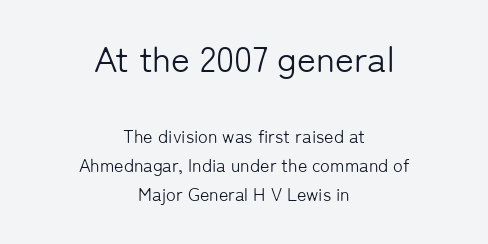
Q: Is the text bold? A: No.
Q: Is the text italic (slanted)? A: No, it is upright.
Q: Is the typeface a serif or a sans-serif typeface? A: Sans-serif.
Q: Is the text underlined? A: No.
Q: How is the paragraph aligned? A: Centered.
Q: Is the spacing between letters normal or unusually wide? A: Normal.
Q: Is the spacing between lines tight, normal or loose? A: Normal.
Q: Which block of text is set in a larger size, the first (top) or the second (bottom)? A: The first (top) one.
Q: Width (condensed, normal, or wide)? A: Normal.
Q: Stroke contrast? A: Low.
Q: x-height? A: Medium.
Q: Monospaced? A: No.
